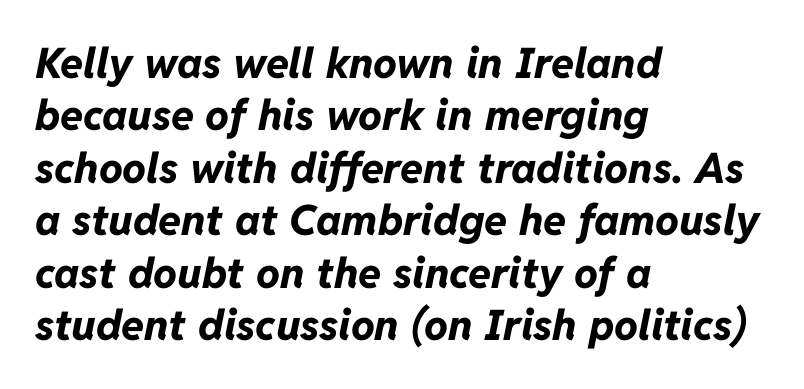
Emphasis-style slanted type is in use. The letters sit at their default tracking, neither squeezed nor spread. Here the designer chose a conventional face with non-uniform glyph widths. Summary of vertical rhythm: regular, with standard interline spacing. Alignment: flush left. How heavy is the stroke? Heavy — this is a bold.
